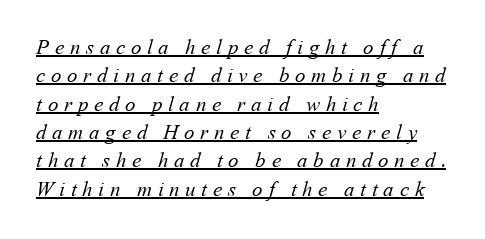
Q: Is the text bold? A: No.
Q: Is the text underlined? A: Yes.
Q: How is the paragraph aligned? A: Left-aligned.
Q: Is the spacing between letters normal or unusually wide? A: Unusually wide.
Q: Is the spacing between lines tight, normal or loose? A: Normal.
